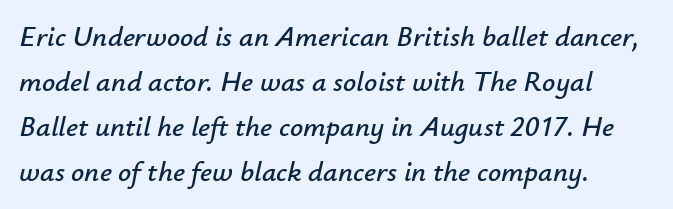
The space beneath each line is pristine and unruled. This sample has the flowing, uneven cadence of proportional lettering. Spacing between characters is what you'd get straight out of the box. The typesetter chose a ragged-right arrangement here. Does the lettering tilt? It does — this is italic.
